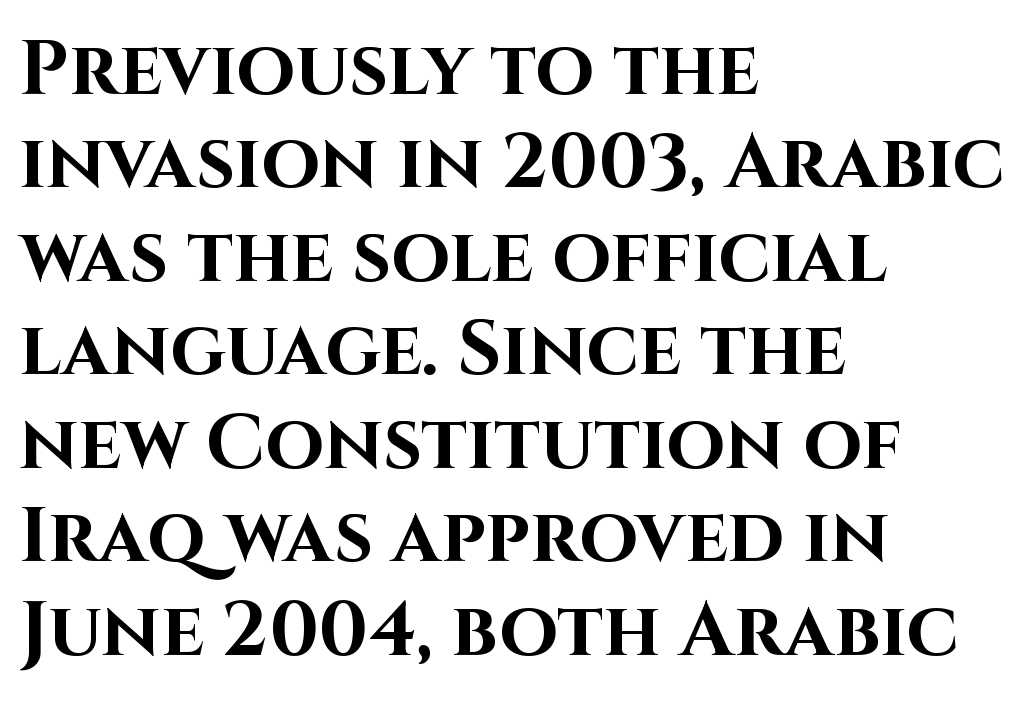
A typesetter would call this proportional, since set widths differ per character. All the whitespace from short lines collects on the right. This sample uses a sans-serif face. Nobody touched the tracking dial on this one.
